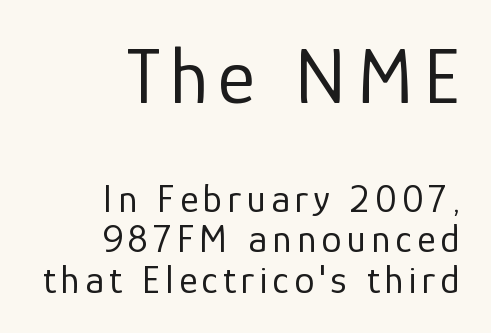
The image shows 80 px regular-weight sans-serif type, upright; set right-aligned, tight line spacing (1.01x), not underlined; the first (top) block is 2.0x larger; low stroke contrast and a medium x-height.
